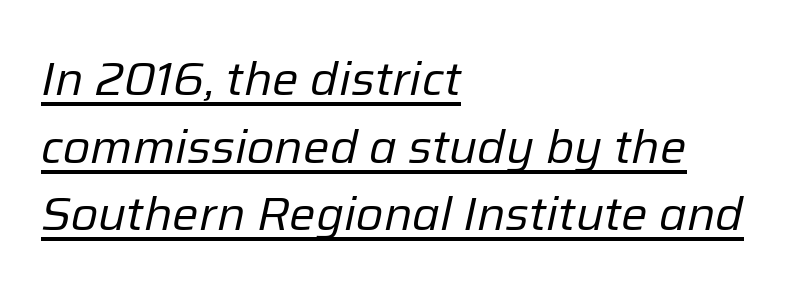
The image shows 47 px regular-weight type, italic (leaning right); set left-aligned, normal line spacing (1.44x), normal letter spacing, underlined; low stroke contrast and a medium x-height.
